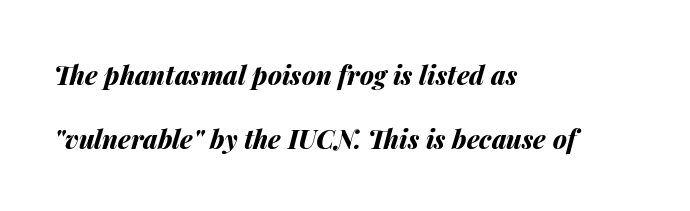
Q: Is the text bold? A: Yes.
Q: Is the text italic (slanted)? A: Yes, it leans right by about 14 degrees.
Q: Is the text underlined? A: No.
Q: How is the paragraph aligned? A: Left-aligned.
Q: Is the spacing between letters normal or unusually wide? A: Normal.
Q: Is the spacing between lines tight, normal or loose? A: Loose.
